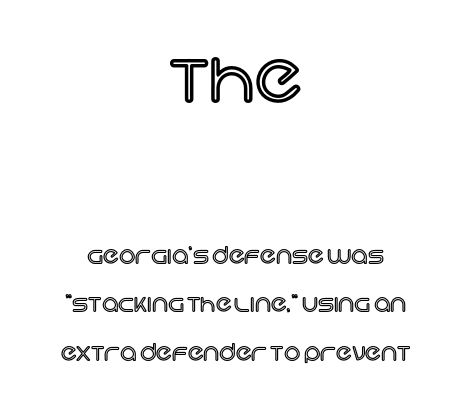
Q: Is the text italic (slanted)? A: No, it is upright.
Q: Is the text underlined? A: No.
Q: How is the paragraph aligned? A: Centered.
Q: Is the spacing between letters normal or unusually wide? A: Normal.
Q: Is the spacing between lines tight, normal or loose? A: Loose.
Q: Which block of text is set in a larger size, the first (top) or the second (bottom)? A: The first (top) one.
Q: Width (condensed, normal, or wide)? A: Normal.
Q: x-height? A: Large.
Q: Monospaced? A: No.
